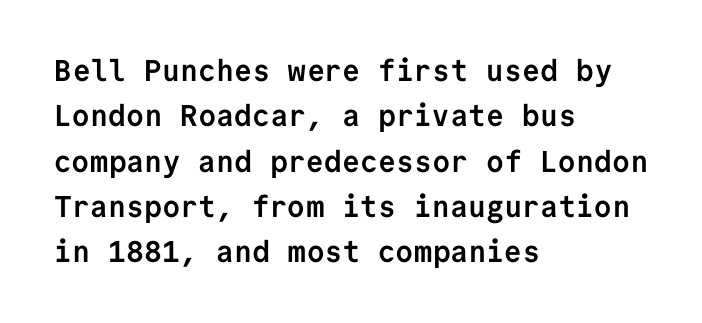
Line spacing here is normal. Horizontally, the lines are justified to the leading edge only. In terms of posture, this sample is upright. Think of a typewriter: that constant character pitch is what you see here. Check the space under the baseline: it is left empty.
